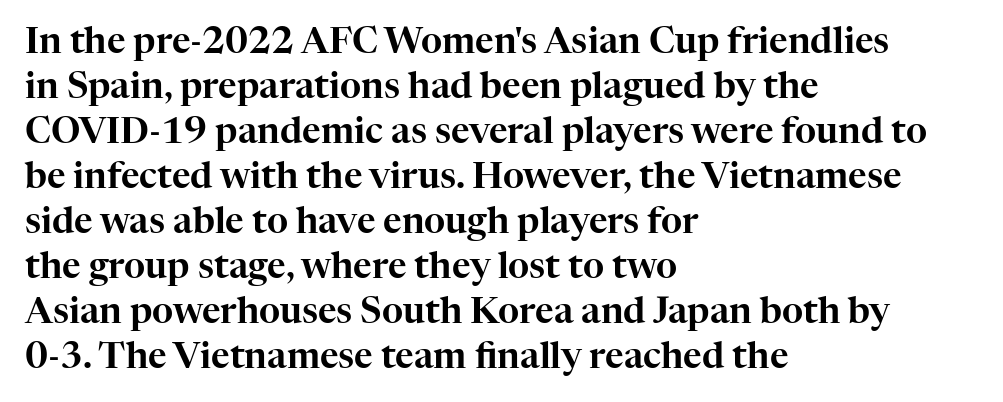
The tracking reads as untouched default to a designer's eye. Type without underlining. Horizontal alignment here is leftward, the default for most running prose. Is this a sans? No — the strokes have serifs. The rows are spaced the way most documents space them. Proportional: the letters do not fall into vertical columns.
